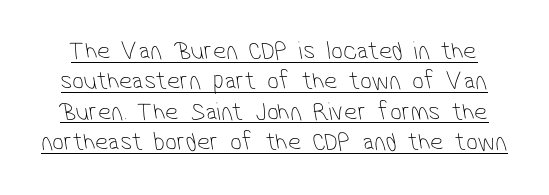
{"bold": "no", "underline": "yes", "line_spacing_ratio": 1.17, "letter_spacing": "normal", "letter_spacing_em": 0.0, "glyph_px": 26}
